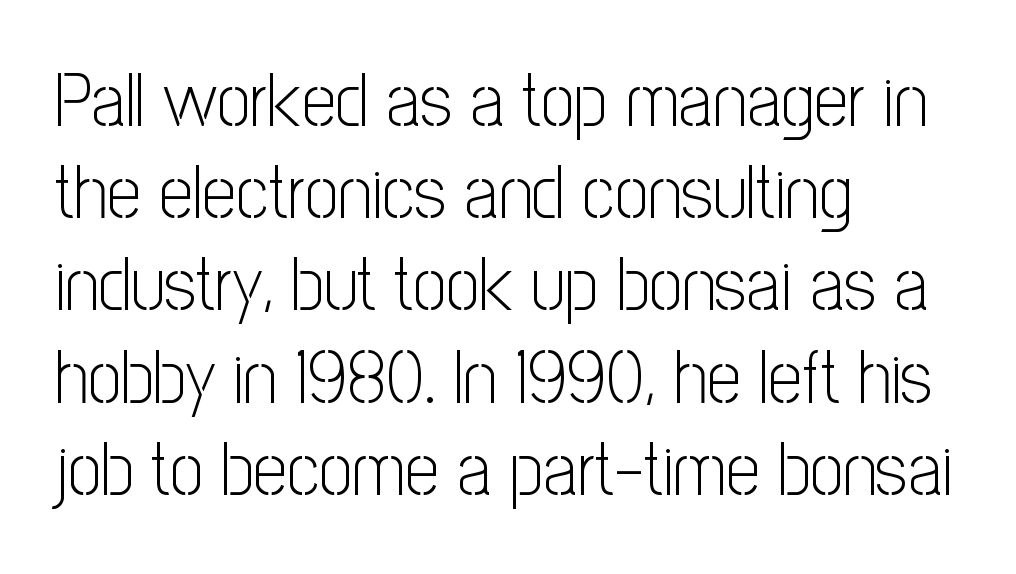
Q: Is the text bold? A: No.
Q: Is the text italic (slanted)? A: No, it is upright.
Q: Is the typeface a serif or a sans-serif typeface? A: Sans-serif.
Q: Is the text underlined? A: No.
Q: How is the paragraph aligned? A: Left-aligned.
Q: Is the spacing between letters normal or unusually wide? A: Normal.
Q: Width (condensed, normal, or wide)? A: Condensed.
Q: Stroke contrast? A: Low.
Q: x-height? A: Medium.
Q: Monospaced? A: No.
